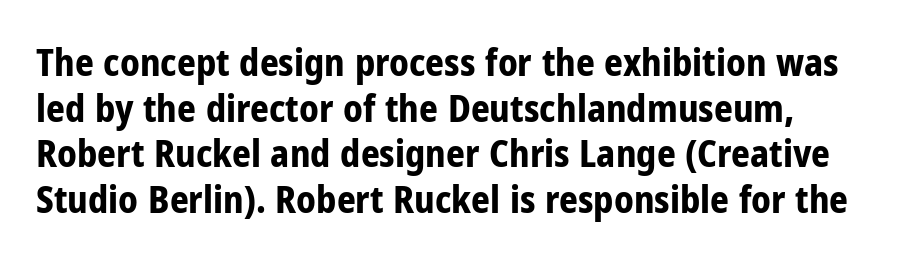
Has an underline been added? It has not. The specimen reads as upright at a glance. Notice how the passage keeps a crisp vertical edge on the left only. The strokes are fattened all the way to bold.
